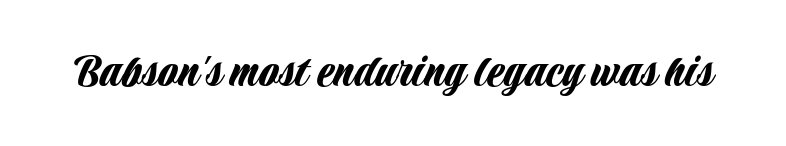
{"serif": "no", "width": "condensed", "stroke_contrast": "low", "x_height": "large", "monospaced": "no", "underline": "no", "letter_spacing": "normal", "letter_spacing_em": 0.0, "glyph_px": 51}
